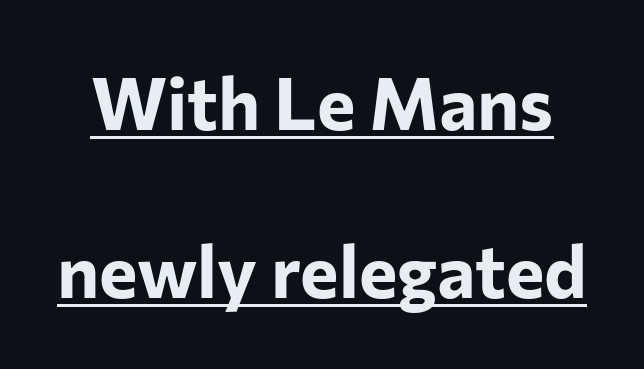
{"serif": "no", "italic": "no", "bold": "yes", "weight": "bold", "width": "normal", "stroke_contrast": "low", "x_height": "medium", "monospaced": "no", "underline": "yes", "line_spacing": "loose", "line_spacing_ratio": 2.3, "letter_spacing": "normal", "letter_spacing_em": 0.0, "glyph_px": 73}
